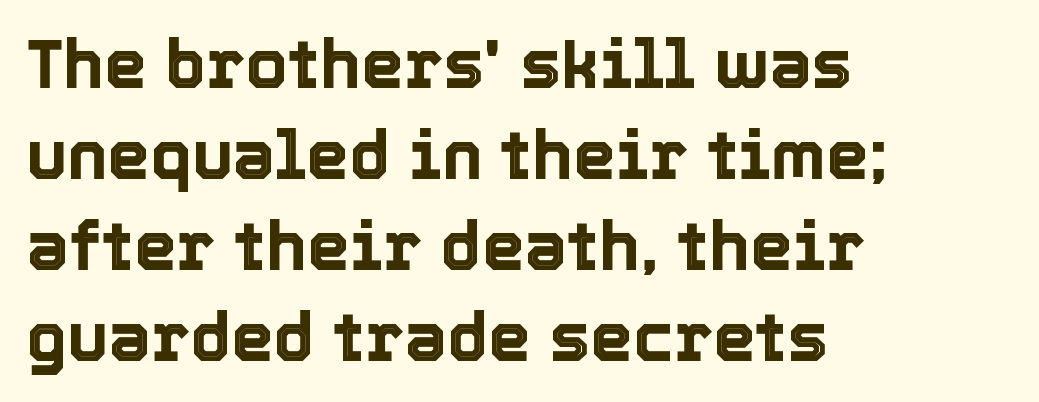
Q: Is the text italic (slanted)? A: No, it is upright.
Q: Is the text underlined? A: No.
Q: How is the paragraph aligned? A: Left-aligned.
Q: Is the spacing between letters normal or unusually wide? A: Normal.
Q: Is the spacing between lines tight, normal or loose? A: Normal.
Q: Width (condensed, normal, or wide)? A: Normal.
Q: x-height? A: Medium.
Q: Monospaced? A: No.
